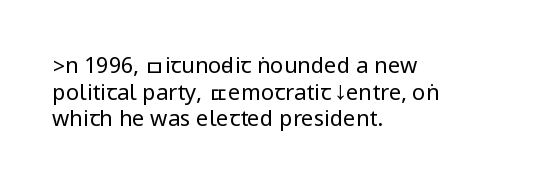
The face used here is rendered with its standard letterfit. The rag falls on the right side of this text block. The typeface has the unassuming heft of standard copy or less. Italic: no, the glyphs are upright roman.
